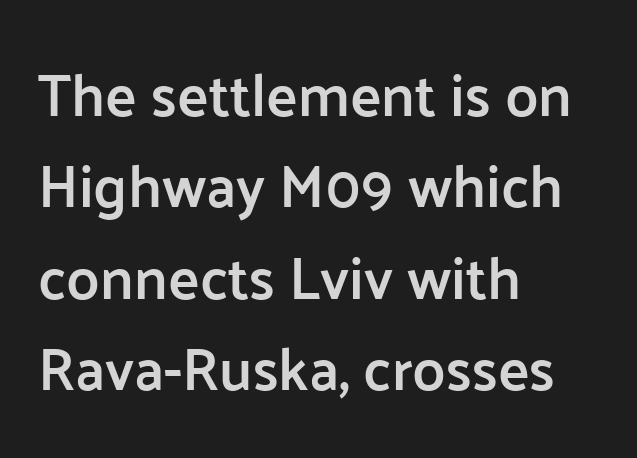
Is the block centered? No — it sits flush against the left margin. The typesetting leans somewhat heavy: a semibold. Clear beneath every line of the passage. The lettering stays uniformly vertical, giving the passage a roman look. The type is set solid horizontally, with unmodified tracking.
